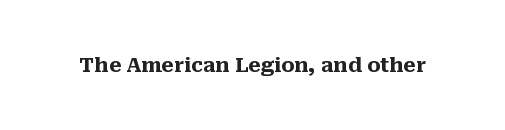
Q: Is the text bold? A: Yes.
Q: Is the text italic (slanted)? A: No, it is upright.
Q: Is the text underlined? A: No.
Q: Is the spacing between letters normal or unusually wide? A: Normal.
